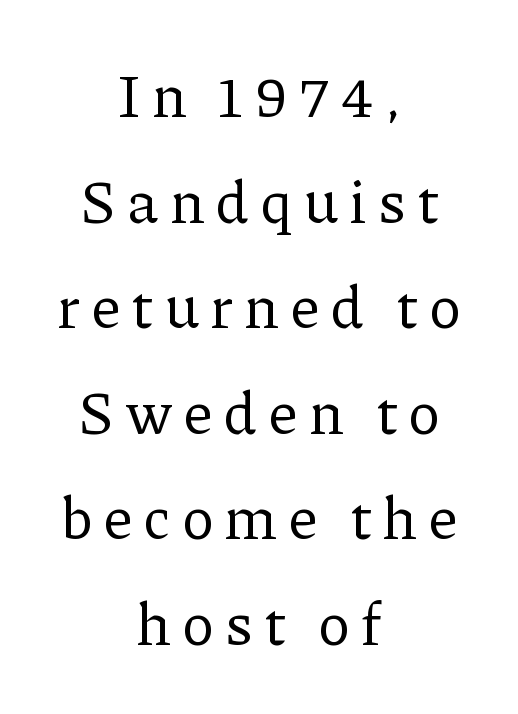
Italic: no, the glyphs are upright roman. Weight: not bold — regular or lighter. These lines are centered, leaving both edges ragged. Is this a fixed-width face? No — the glyphs have proportional, varying widths. Letters rest on an invisible, unmarked baseline.
